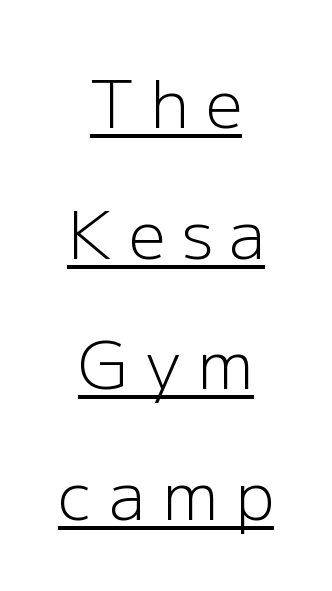
Q: Is the text bold? A: No.
Q: Is the text italic (slanted)? A: No, it is upright.
Q: Is the typeface a serif or a sans-serif typeface? A: Sans-serif.
Q: Is the text underlined? A: Yes.
Q: How is the paragraph aligned? A: Centered.
Q: Is the spacing between letters normal or unusually wide? A: Unusually wide.
Q: Is the spacing between lines tight, normal or loose? A: Loose.
Q: Width (condensed, normal, or wide)? A: Normal.
Q: Stroke contrast? A: Low.
Q: x-height? A: Medium.
Q: Monospaced? A: No.
